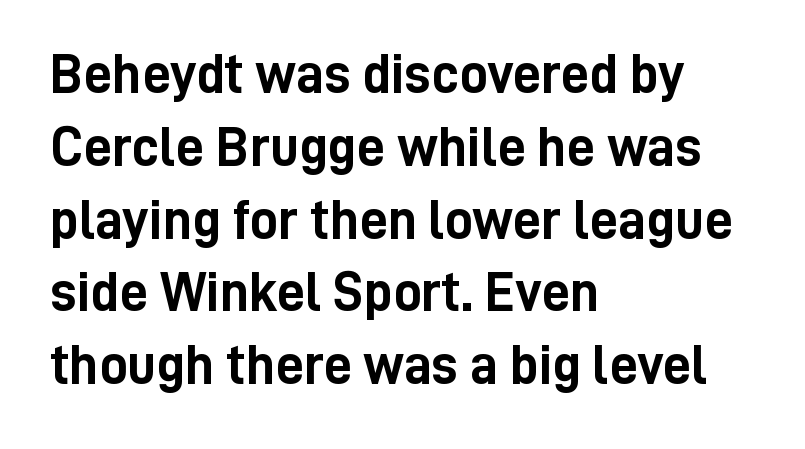
The letters sit at their default tracking, neither squeezed nor spread. The letters stand upright; this is a roman face. These lines are rendered in a variable-pitch font. Regarding serifs, this sample does without them. Caption: multi-line text, flush left, ragged right.
